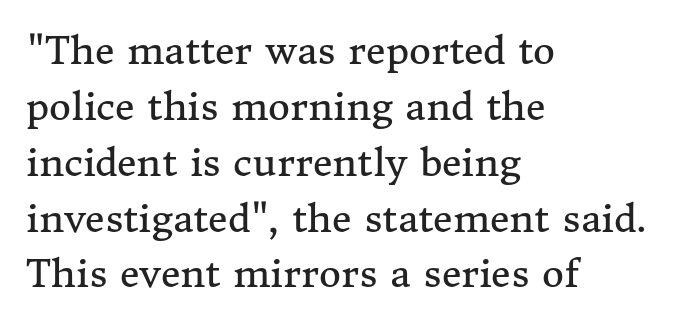
Q: Is the text bold? A: No.
Q: Is the text italic (slanted)? A: No, it is upright.
Q: Is the typeface a serif or a sans-serif typeface? A: Serif.
Q: Is the text underlined? A: No.
Q: How is the paragraph aligned? A: Left-aligned.
Q: Is the spacing between letters normal or unusually wide? A: Normal.
Q: Is the spacing between lines tight, normal or loose? A: Normal.
Q: Width (condensed, normal, or wide)? A: Normal.
Q: Stroke contrast? A: Medium.
Q: x-height? A: Medium.
Q: Monospaced? A: No.
